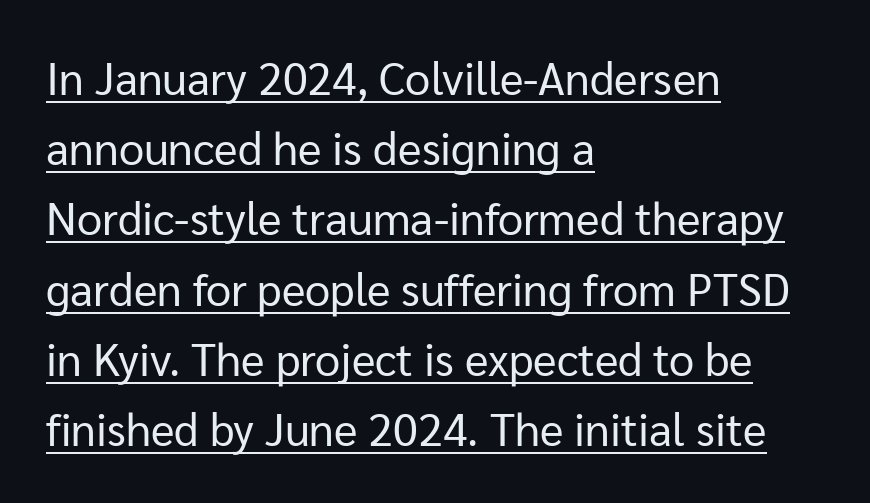
The image shows 45 px regular-weight sans-serif type, upright; set left-aligned, normal line spacing (1.56x), normal letter spacing, underlined; low stroke contrast and a medium x-height.
